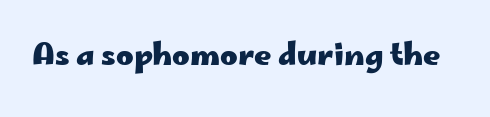
Think of a printed novel: that variable character pitch is what you see here. This rendering features lettering with no underline. How are the letters spaced? Ordinarily, with no added tracking. Summary of weight: heavy, a full bold.
